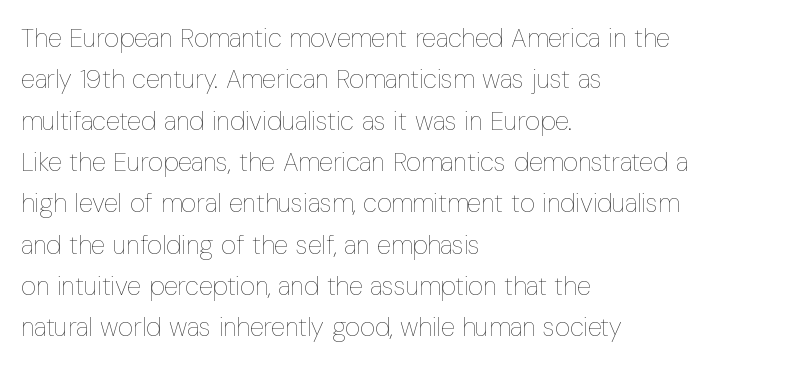
The image shows 26 px text type, upright; set left-aligned, normal line spacing (1.59x), normal letter spacing, not underlined.
